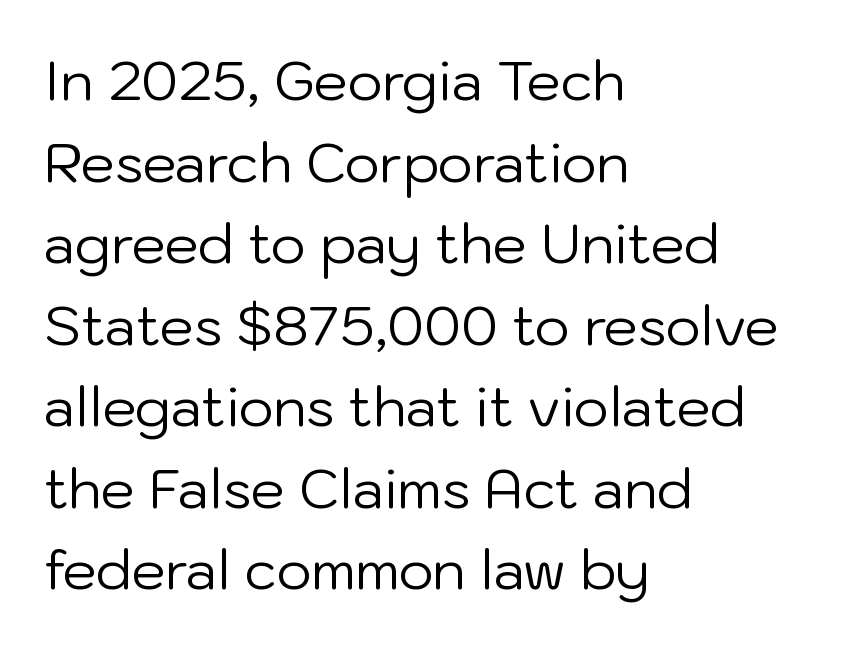
{"serif": "no", "italic": "no", "bold": "no", "weight": "regular", "width": "normal", "stroke_contrast": "low", "x_height": "medium", "monospaced": "no", "underline": "no", "align": "left", "line_spacing": "normal", "line_spacing_ratio": 1.51, "letter_spacing": "normal", "letter_spacing_em": 0.0, "glyph_px": 54}
